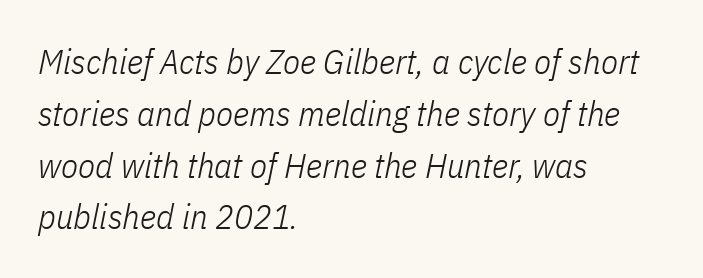
{"italic": "yes", "lean": "right", "slant_degrees": 11, "bold": "no", "weight": "light", "width": "condensed", "stroke_contrast": "low", "x_height": "medium", "monospaced": "no", "underline": "no", "align": "left", "line_spacing": "normal", "line_spacing_ratio": 1.48, "letter_spacing": "normal", "letter_spacing_em": 0.0, "glyph_px": 35}
